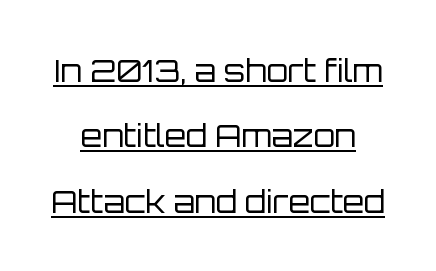
These lines stand farther apart than default settings would place them. A continuous stroke trails under the words, as in a hyperlink. Rendered with straight, roman letterforms. The passage shown is typed in a proportional face where columns would drift. Stroke thickness stays within the range of a standard reading face or lighter.
